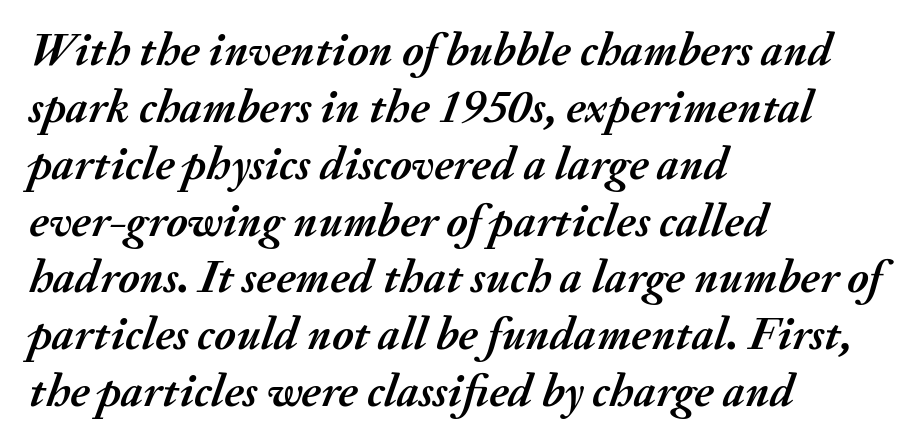
In terms of letterspacing, this is plain default setting. The rag falls on the right side of this text block. The face used here has the dense, thick strokes of a bold. There's an unmistakable incline to the writing here.
